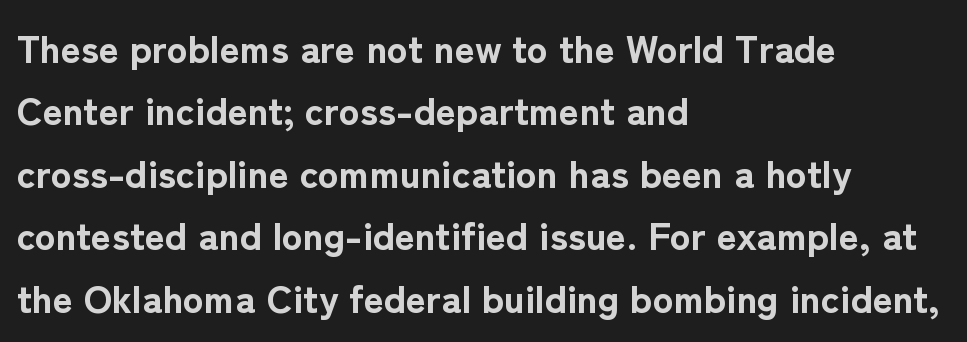
Q: Is the text bold? A: Yes.
Q: Is the text italic (slanted)? A: No, it is upright.
Q: Is the typeface a serif or a sans-serif typeface? A: Sans-serif.
Q: Is the text underlined? A: No.
Q: How is the paragraph aligned? A: Left-aligned.
Q: Is the spacing between letters normal or unusually wide? A: Normal.
Q: Is the spacing between lines tight, normal or loose? A: Normal.
Q: Width (condensed, normal, or wide)? A: Normal.
Q: Stroke contrast? A: Low.
Q: x-height? A: Medium.
Q: Monospaced? A: No.
